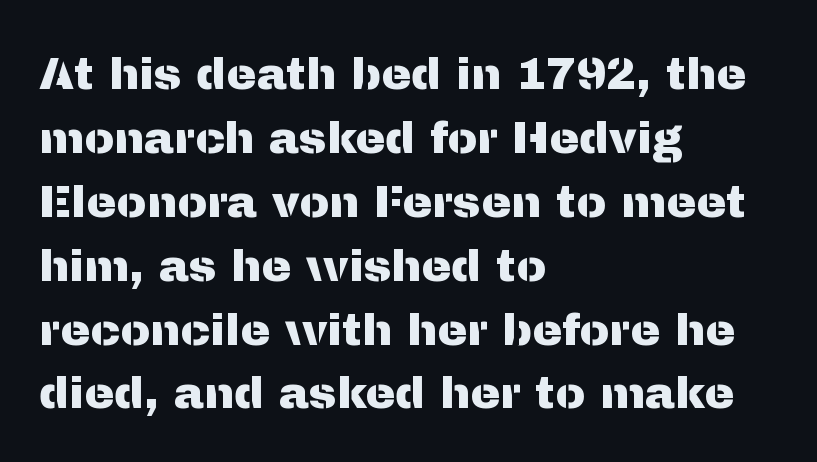
Descenders hang freely into open space. In terms of letterform style, serifs are entirely absent. The letters stand upright; this is a roman face. Successive baselines arrive at the customary interval.
